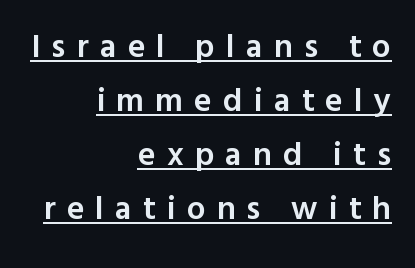
The image shows 33 px semibold sans-serif type, upright; set right-aligned, normal line spacing (1.64x), unusually wide letter spacing (+0.34 em), underlined; a medium x-height.
